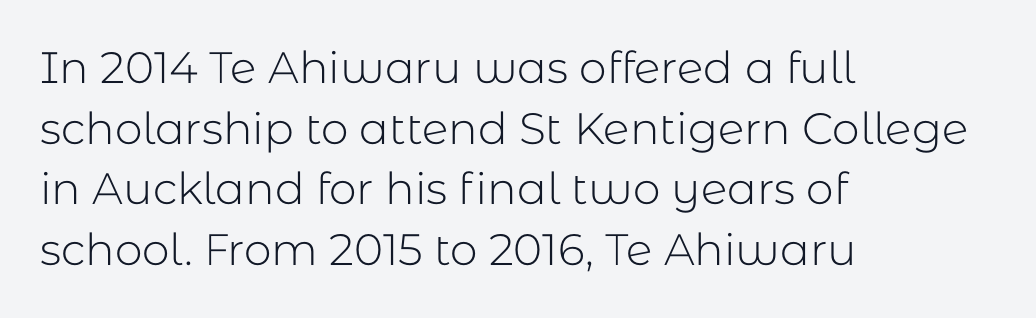
The image shows 44 px light sans-serif type, upright; set left-aligned, normal line spacing (1.38x), normal letter spacing, not underlined; low stroke contrast and a medium x-height.
